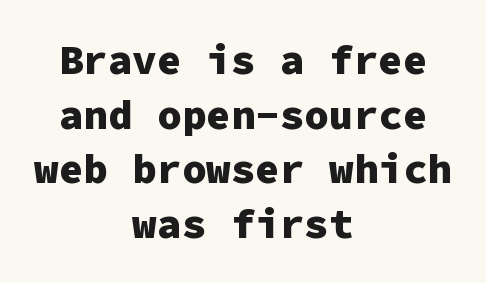
Q: Is the text bold? A: Yes.
Q: Is the text italic (slanted)? A: No, it is upright.
Q: Is the typeface a serif or a sans-serif typeface? A: Sans-serif.
Q: Is the text underlined? A: No.
Q: How is the paragraph aligned? A: Centered.
Q: Is the spacing between letters normal or unusually wide? A: Normal.
Q: Is the spacing between lines tight, normal or loose? A: Normal.
Q: Width (condensed, normal, or wide)? A: Normal.
Q: Stroke contrast? A: Low.
Q: x-height? A: Medium.
Q: Monospaced? A: Yes.
